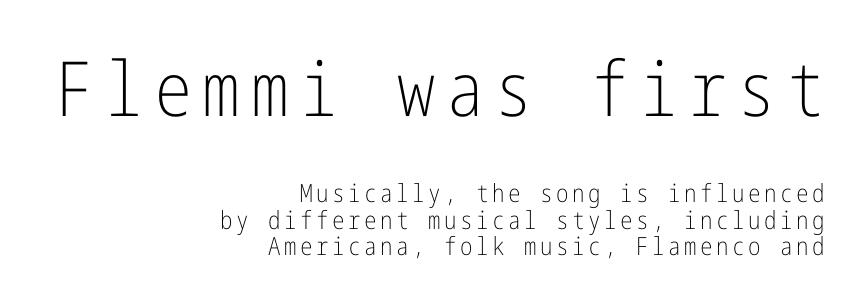
{"serif": "no", "italic": "no", "bold": "no", "weight": "light", "width": "condensed", "stroke_contrast": "low", "x_height": "medium", "underline": "no", "align": "right", "line_spacing": "tight", "line_spacing_ratio": 1.06, "larger_block": "first", "size_ratio": 3.04, "glyph_px": 76}
